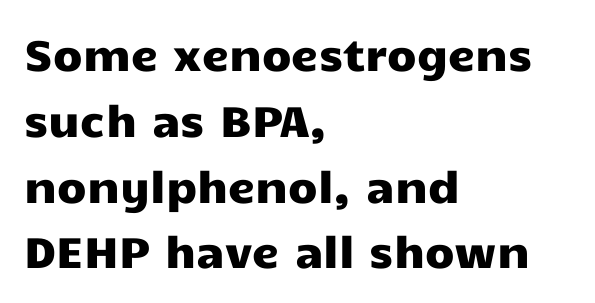
The image shows 43 px wide sans-serif type, upright; set left-aligned, normal line spacing (1.53x), normal letter spacing, not underlined; low stroke contrast and a medium x-height.
